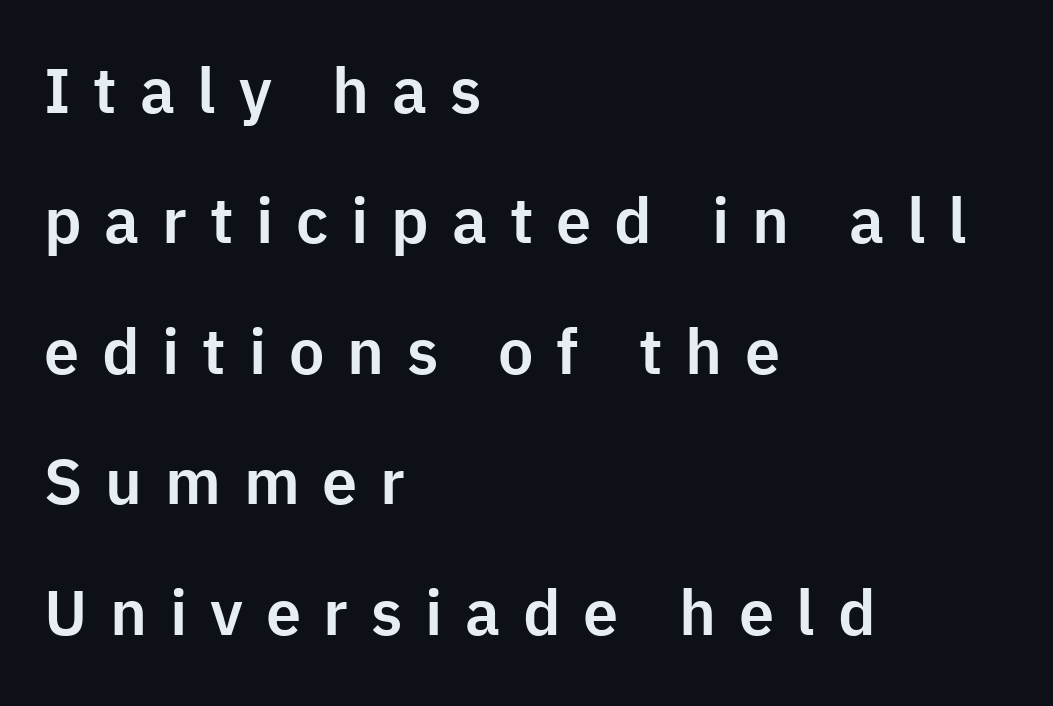
{"serif": "no", "italic": "no", "width": "normal", "stroke_contrast": "low", "x_height": "medium", "monospaced": "no", "underline": "no", "align": "left", "line_spacing": "loose", "line_spacing_ratio": 2.07, "letter_spacing": "wide", "letter_spacing_em": 0.36, "glyph_px": 63}
